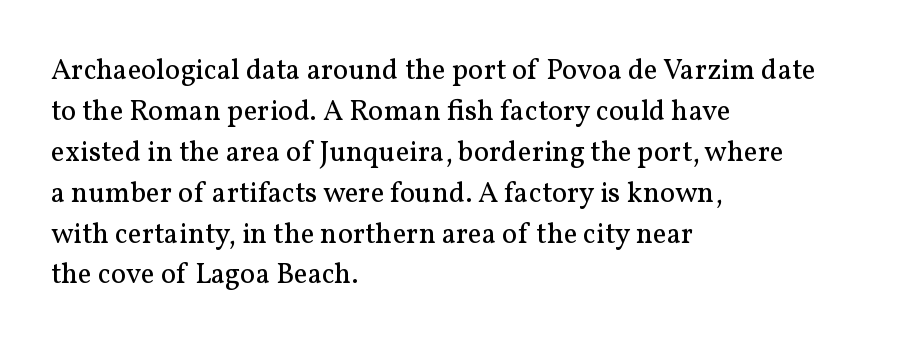
Proportional: the letters do not fall into vertical columns. The weight tops out at a normal text grade. Check the space under the baseline: it is left empty. This is serif lettering, the kind often seen in printed books.
